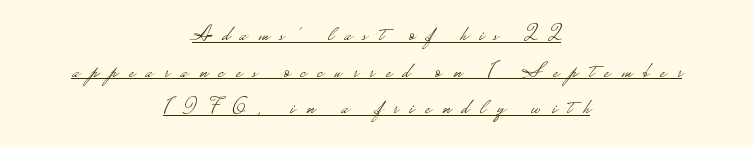
Q: Is the text bold? A: No.
Q: Is the text italic (slanted)? A: Yes.
Q: Is the text underlined? A: Yes.
Q: How is the paragraph aligned? A: Centered.
Q: Is the spacing between letters normal or unusually wide? A: Unusually wide.
Q: Is the spacing between lines tight, normal or loose? A: Normal.
